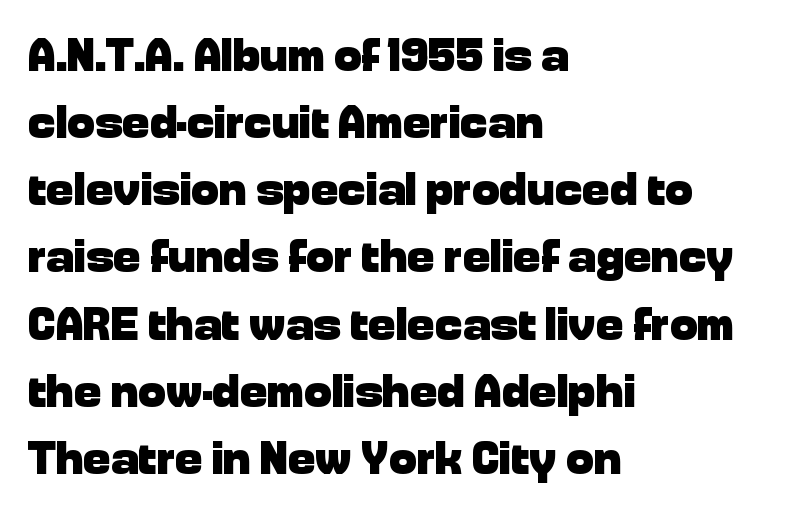
{"serif": "no", "italic": "no", "bold": "yes", "weight": "heavy", "width": "normal", "stroke_contrast": "low", "x_height": "medium", "monospaced": "no", "underline": "no", "align": "left", "line_spacing": "normal", "line_spacing_ratio": 1.46, "letter_spacing": "normal", "letter_spacing_em": 0.0, "glyph_px": 46}
